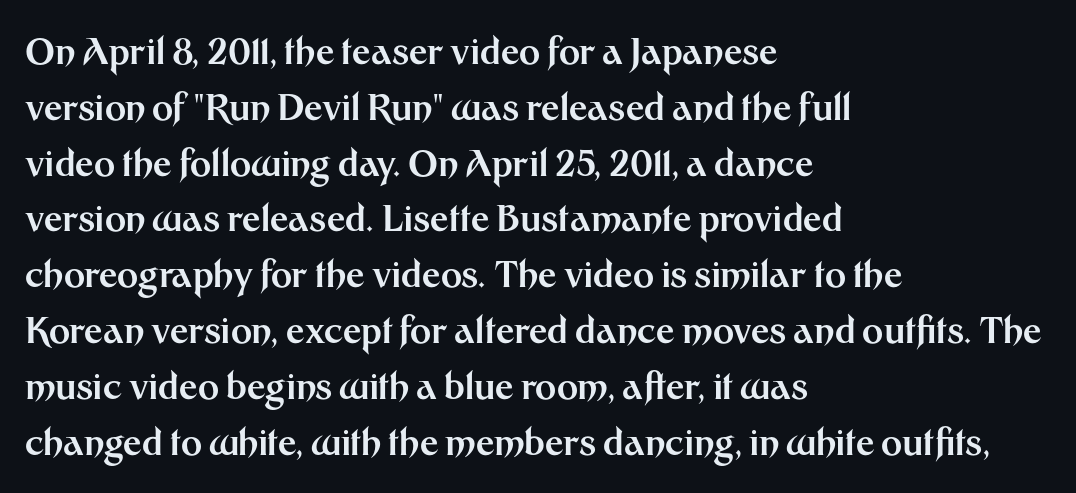
What weight is shown? A full bold with thick strokes. This rendering employs a face without finishing strokes, i.e., a sans-serif. If you drew a line through each stem, it would be perfectly vertical. A typesetter would call this proportional, since set widths differ per character. Caption: standard tracking, unaltered. A normal amount of white space separates one row of letters from the next.
